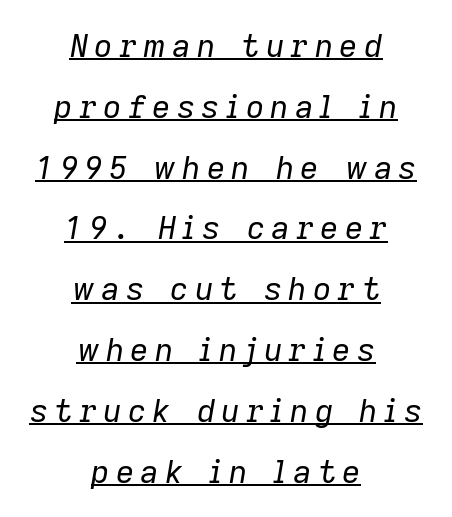
The image shows 32 px regular-weight type, italic (leaning right); set centered, loose line spacing (1.9x), underlined; low stroke contrast and a medium x-height.
